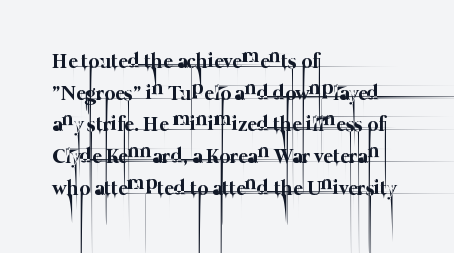
Q: Is the text bold? A: No.
Q: Is the text underlined? A: No.
Q: How is the paragraph aligned? A: Left-aligned.
Q: Is the spacing between letters normal or unusually wide? A: Normal.
Q: Is the spacing between lines tight, normal or loose? A: Normal.
